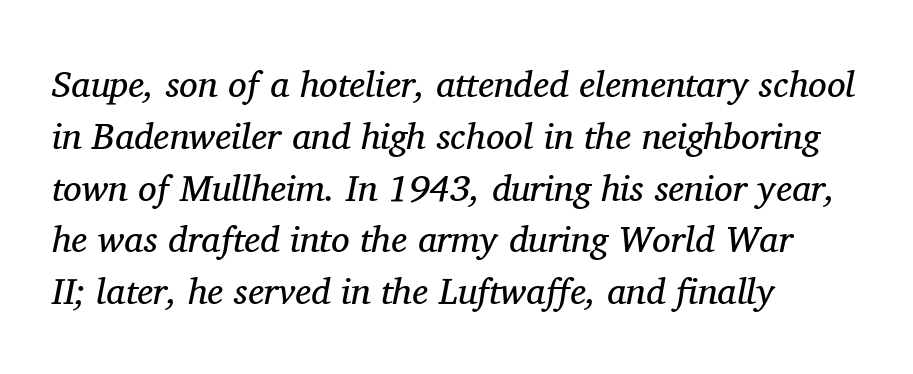
Q: Is the text bold? A: No.
Q: Is the text italic (slanted)? A: Yes, it leans right by about 11 degrees.
Q: Is the typeface a serif or a sans-serif typeface? A: Serif.
Q: Is the text underlined? A: No.
Q: How is the paragraph aligned? A: Left-aligned.
Q: Is the spacing between letters normal or unusually wide? A: Normal.
Q: Is the spacing between lines tight, normal or loose? A: Normal.
Q: Width (condensed, normal, or wide)? A: Normal.
Q: Stroke contrast? A: Medium.
Q: x-height? A: Medium.
Q: Monospaced? A: No.
